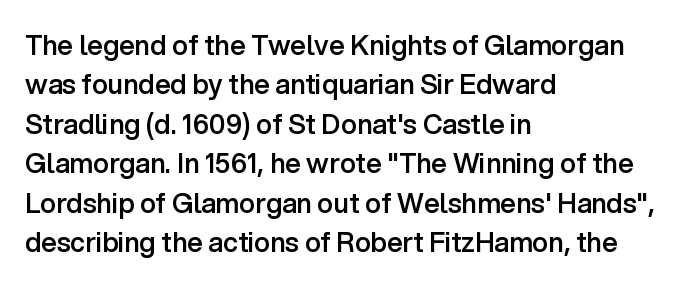
The image shows 27 px text type, upright; set left-aligned, normal line spacing (1.46x), normal letter spacing, not underlined.
